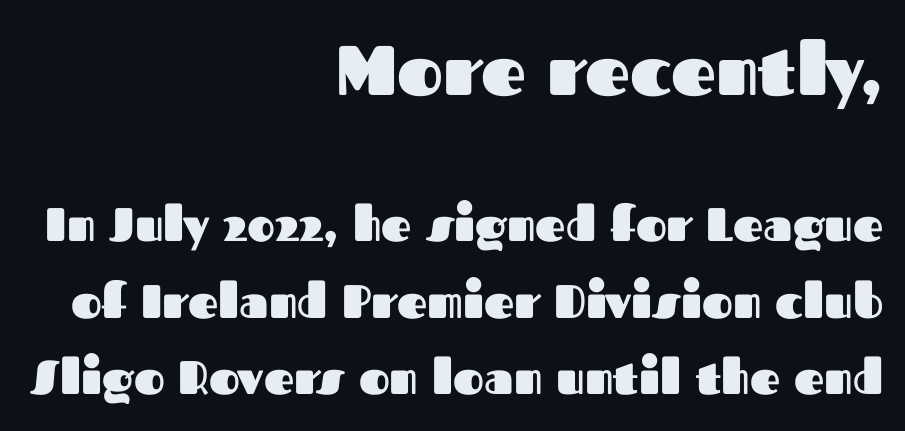
Varying glyph widths throughout — classic text-font behaviour. The type is set solid horizontally, with unmodified tracking. Font category for this specimen: sans-serif. Thick stems and heavy bowls — unmistakably bold. The specimen reads as upright at a glance.
